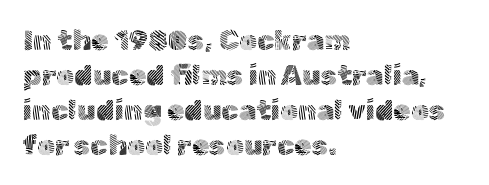
{"serif": "no", "italic": "no", "bold": "no", "weight": "light", "width": "normal", "x_height": "medium", "monospaced": "no", "underline": "no", "align": "left", "line_spacing": "normal", "line_spacing_ratio": 1.25, "letter_spacing": "normal", "letter_spacing_em": 0.0, "glyph_px": 28}
